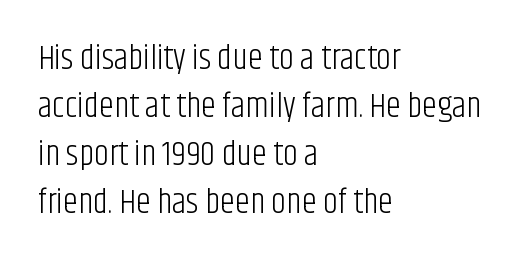
The image shows 34 px light, condensed sans-serif type, upright; set left-aligned, normal line spacing (1.41x), normal letter spacing, not underlined; low stroke contrast and a large x-height.
